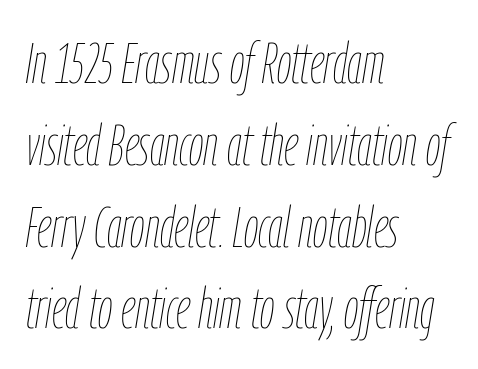
Q: Is the text bold? A: No.
Q: Is the text italic (slanted)? A: Yes, it leans right by about 9 degrees.
Q: Is the text underlined? A: No.
Q: How is the paragraph aligned? A: Left-aligned.
Q: Is the spacing between letters normal or unusually wide? A: Normal.
Q: Is the spacing between lines tight, normal or loose? A: Normal.
Q: Width (condensed, normal, or wide)? A: Condensed.
Q: Stroke contrast? A: Low.
Q: x-height? A: Medium.
Q: Monospaced? A: No.
